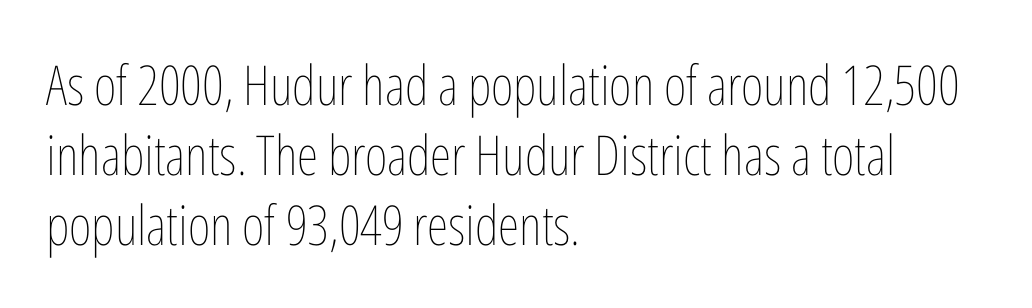
Notice how the stems are strictly vertical — no italics here. Notice how the passage keeps a crisp vertical edge on the left only. Looks like regular typesetting: each glyph gets only the width it needs. Anything drawn beneath the words? Only blank space.
